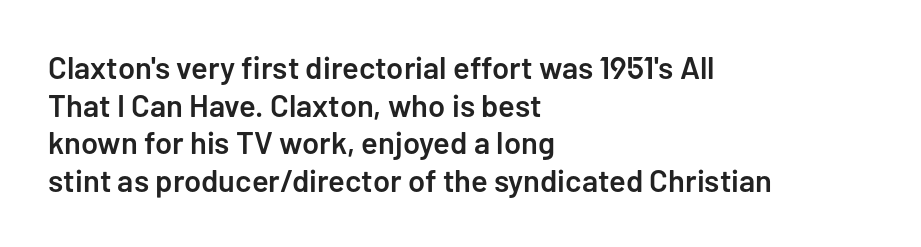
Q: Is the text bold? A: Semi-bold.
Q: Is the text italic (slanted)? A: No, it is upright.
Q: Is the typeface a serif or a sans-serif typeface? A: Sans-serif.
Q: Is the text underlined? A: No.
Q: How is the paragraph aligned? A: Left-aligned.
Q: Is the spacing between letters normal or unusually wide? A: Normal.
Q: Width (condensed, normal, or wide)? A: Normal.
Q: Stroke contrast? A: Low.
Q: x-height? A: Medium.
Q: Monospaced? A: No.
